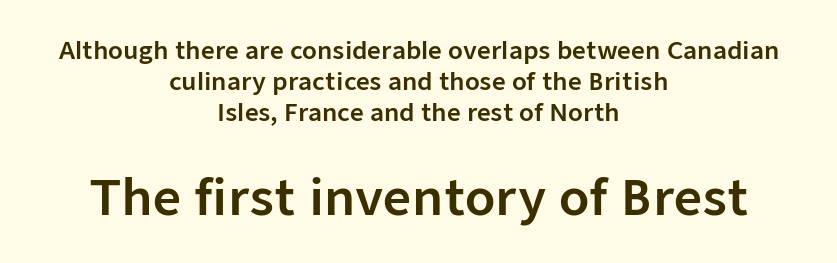
{"serif": "no", "italic": "no", "width": "normal", "stroke_contrast": "low", "x_height": "medium", "monospaced": "no", "underline": "no", "align": "center", "line_spacing": "normal", "line_spacing_ratio": 1.29, "letter_spacing": "normal", "letter_spacing_em": 0.0, "larger_block": "second", "size_ratio": 2.04, "glyph_px": 49}
